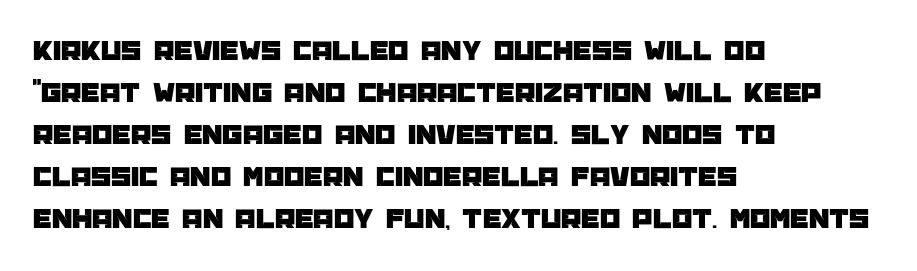
Line starts are locked; line ends wander. Letter spacing: default. Type style note: lacks serifs. The strip under each line holds only bare page.
